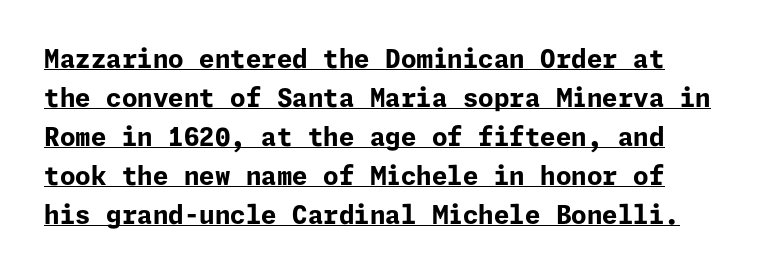
Characters remain perfectly vertical along every line. Plenty of ink on the page — the face is bold. The glyphs are accompanied by a horizontal stroke just below them. Standard letterfit; no display-style spreading of the glyphs. A typesetter would call this leading conventional body-copy spacing.
